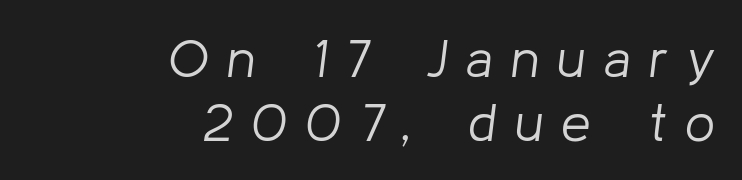
The image shows 53 px light type, italic (leaning right); set right-aligned, line spacing 1.21x, unusually wide letter spacing (+0.35 em), not underlined; low stroke contrast and a medium x-height.
